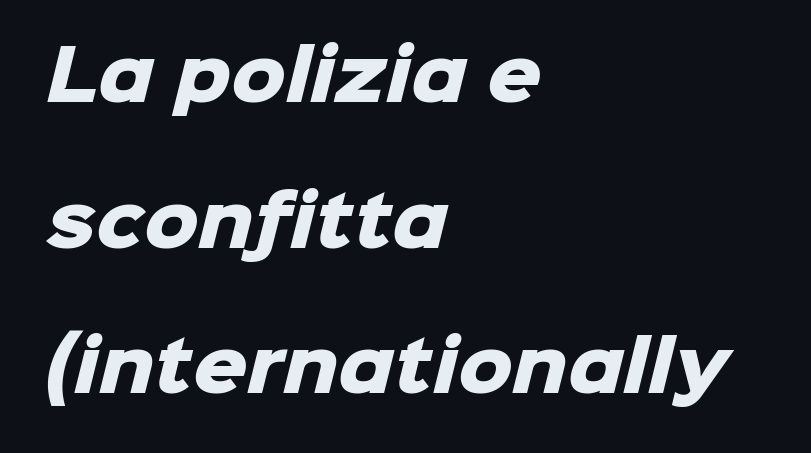
{"serif": "no", "bold": "yes", "weight": "heavy", "width": "normal", "stroke_contrast": "low", "x_height": "medium", "monospaced": "no", "underline": "no", "align": "left", "line_spacing": "loose", "line_spacing_ratio": 2.14, "letter_spacing": "normal", "letter_spacing_em": 0.0, "glyph_px": 68}
